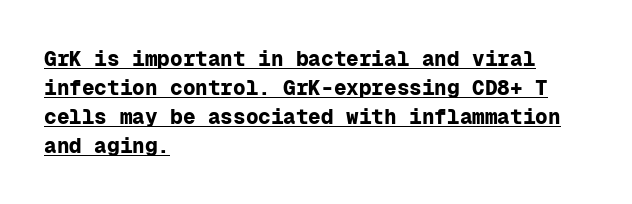
Each line of the rendering has a horizontal stroke beneath the glyphs. A typesetter would mark this as roman, not italic. The characters look thick and weighty, a clear bold. Nothing unusual about the tracking: characters are spaced as the font intends.
